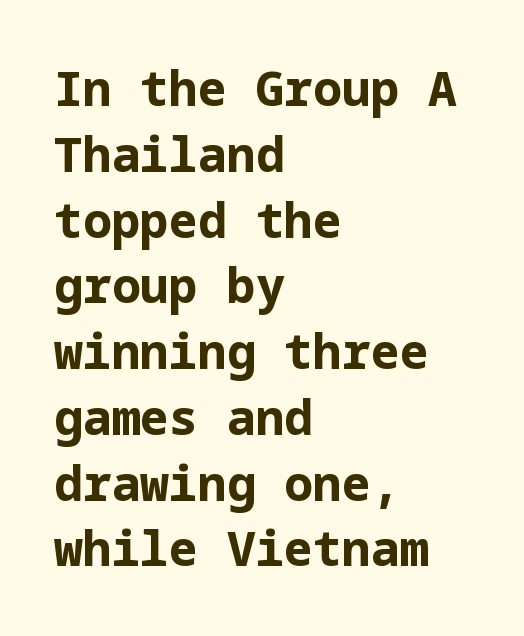
Q: Is the text bold? A: Yes.
Q: Is the text italic (slanted)? A: No, it is upright.
Q: Is the typeface a serif or a sans-serif typeface? A: Sans-serif.
Q: Is the text underlined? A: No.
Q: How is the paragraph aligned? A: Left-aligned.
Q: Is the spacing between letters normal or unusually wide? A: Normal.
Q: Is the spacing between lines tight, normal or loose? A: Normal.
Q: Width (condensed, normal, or wide)? A: Normal.
Q: Stroke contrast? A: Low.
Q: x-height? A: Medium.
